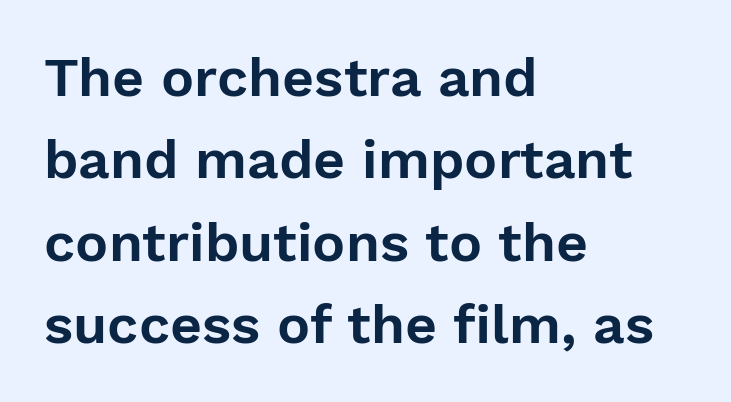
The image shows 55 px sans-serif type, upright; set left-aligned, normal line spacing (1.5x), normal letter spacing, not underlined; low stroke contrast and a medium x-height.
